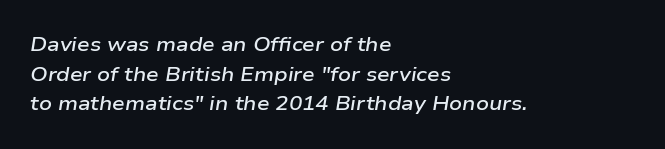
Underlining? Definitely not there. Does the lettering tilt? It does — this is italic. The line-height multiplier appears to be the usual default. Heft: intermediate — a semibold. Does extra space separate the letters? No, they use regular spacing. These lines stack with their left ends in a neat column.
